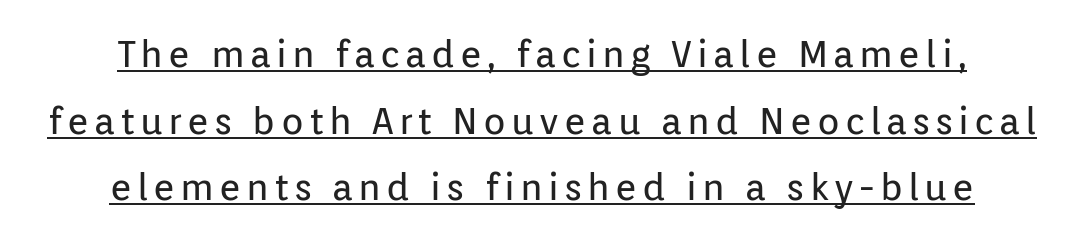
These lines are composed in type without serifs. You could not count columns in this text — the font is proportionally spaced. The sample's only ornament is a line tracing under the words. Centered paragraph, ragged on both sides. On a weight scale, this lands at 450 or below. The letters stand upright; this is a roman face.
